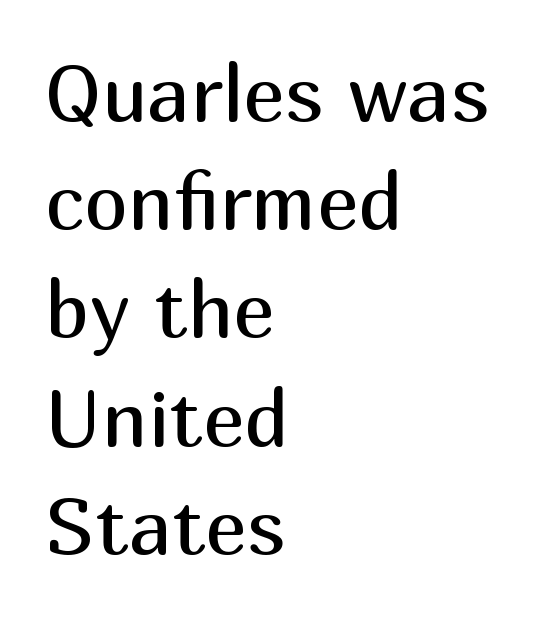
The image shows 79 px regular-weight sans-serif type, upright; set left-aligned, normal line spacing (1.37x), normal letter spacing, not underlined; medium stroke contrast and a medium x-height.
